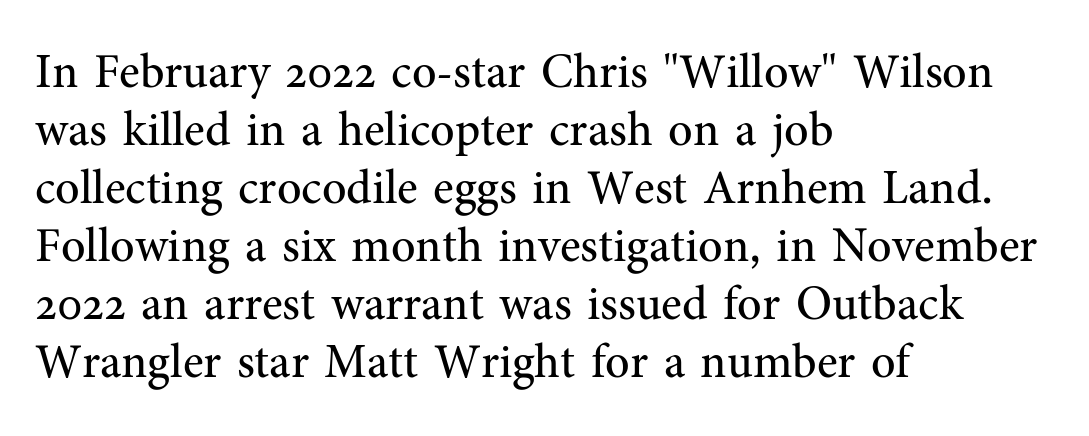
Honestly, the letter spacing is just normal — you wouldn't notice it. Stroke terminals: seriffed. Glance below the letters and you will spot only blank space. The axis of the letterforms is exactly vertical. Weight: not bold — regular or lighter. These lines are set flush left with a ragged right edge.
